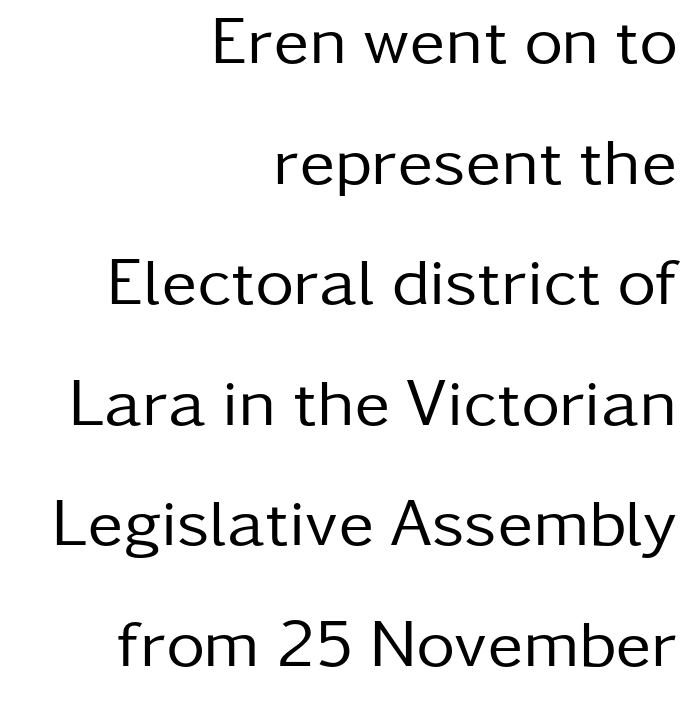
{"serif": "no", "italic": "no", "bold": "no", "weight": "regular", "width": "normal", "stroke_contrast": "low", "x_height": "medium", "monospaced": "no", "underline": "no", "align": "right", "line_spacing_ratio": 1.8, "letter_spacing": "normal", "letter_spacing_em": 0.0, "glyph_px": 67}
